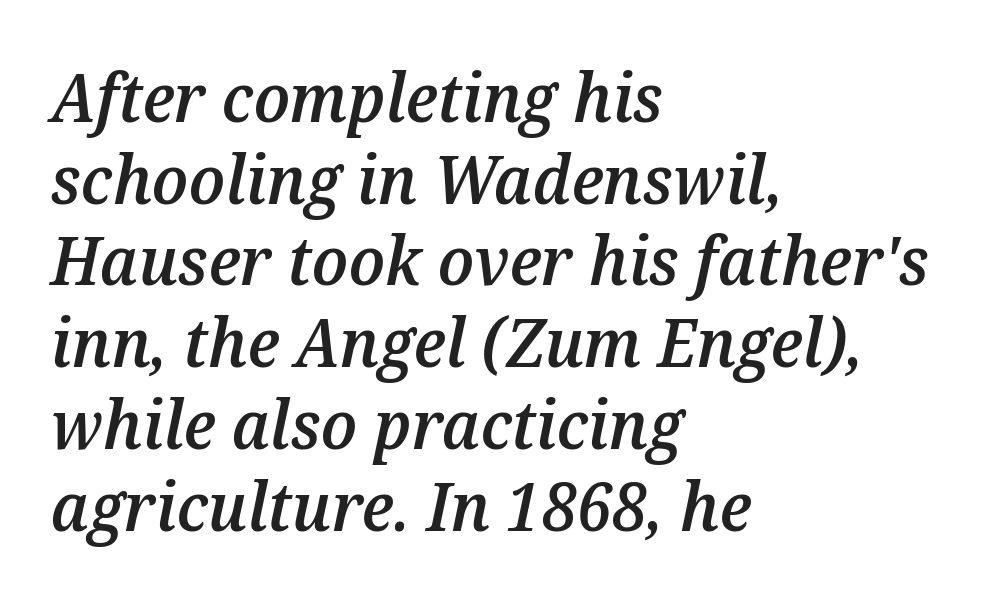
Q: Is the text bold? A: Semi-bold.
Q: Is the text italic (slanted)? A: Yes, it leans right by about 12 degrees.
Q: Is the text underlined? A: No.
Q: How is the paragraph aligned? A: Left-aligned.
Q: Is the spacing between letters normal or unusually wide? A: Normal.
Q: Width (condensed, normal, or wide)? A: Normal.
Q: Stroke contrast? A: Medium.
Q: x-height? A: Medium.
Q: Monospaced? A: No.
